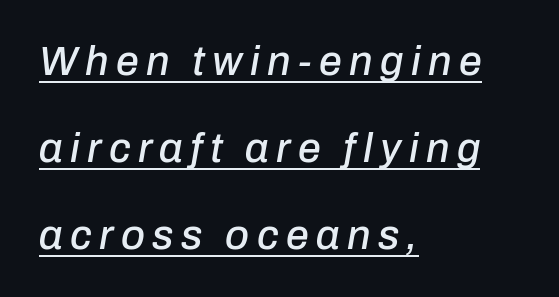
The image shows 41 px text type, italic (leaning right); set left-aligned, loose line spacing (2.12x), underlined; low stroke contrast and a medium x-height.
